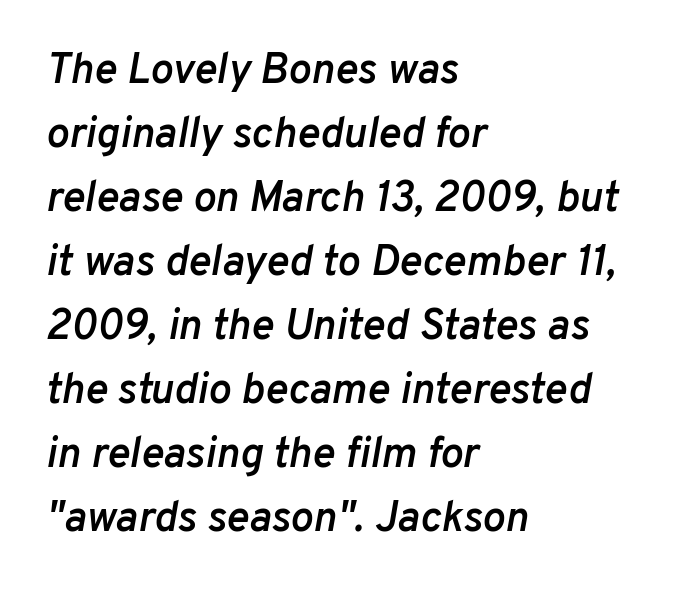
{"italic": "yes", "lean": "right", "slant_degrees": 10, "bold": "semi", "weight": "semibold", "width": "normal", "stroke_contrast": "low", "x_height": "medium", "monospaced": "no", "underline": "no", "align": "left", "line_spacing": "normal", "line_spacing_ratio": 1.49, "letter_spacing": "normal", "letter_spacing_em": 0.0, "glyph_px": 43}
